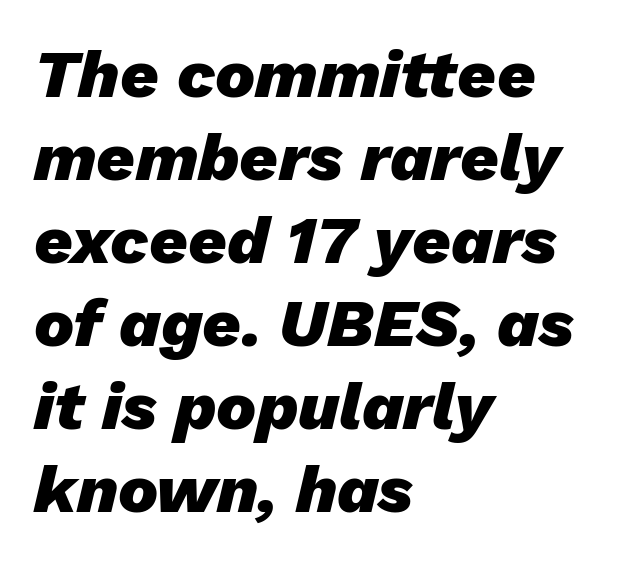
The image shows 67 px heavy type, italic (leaning right); set left-aligned, line spacing 1.24x, normal letter spacing, not underlined; low stroke contrast and a medium x-height.
